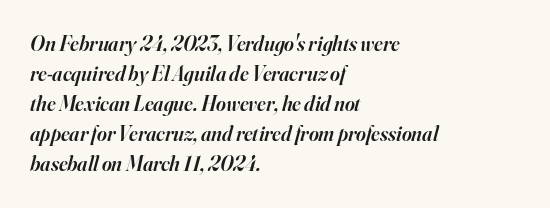
The image shows 21 px text type, italic (leaning right); set left-aligned, normal line spacing (1.43x), normal letter spacing, not underlined.
